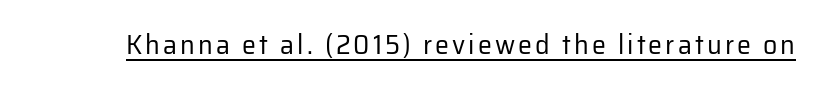
The image shows 28 px regular-weight sans-serif type, upright; set underlined; low stroke contrast and a medium x-height.
